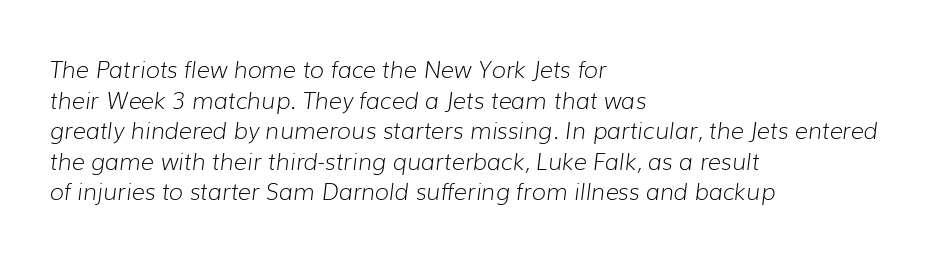
The image shows 23 px text type, italic (leaning right); set left-aligned, normal line spacing (1.33x), normal letter spacing, not underlined.
